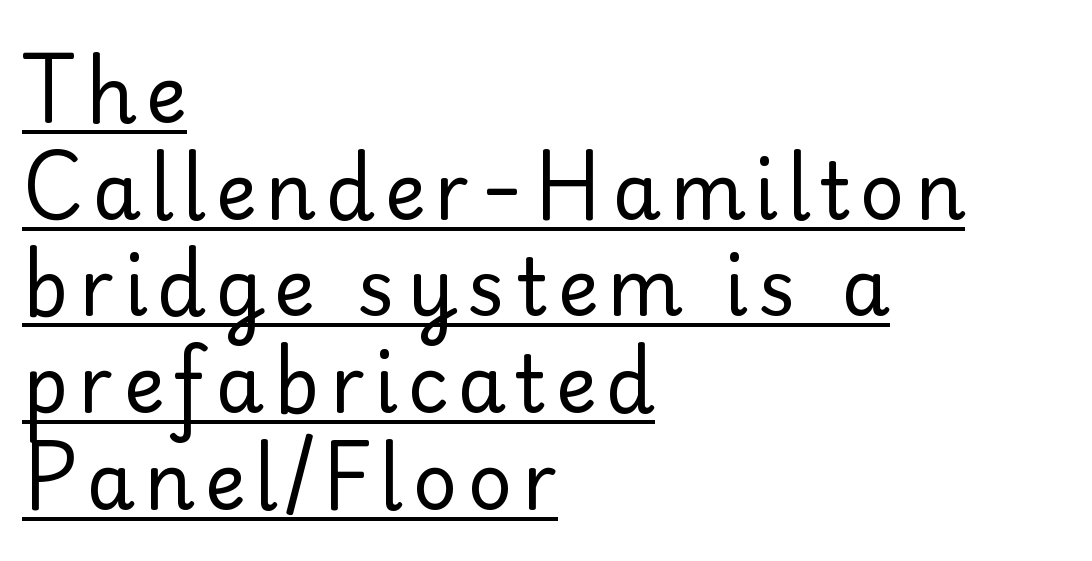
The image shows 78 px regular-weight serif type, upright; set left-aligned, line spacing 1.24x, underlined; low stroke contrast and a small x-height.
